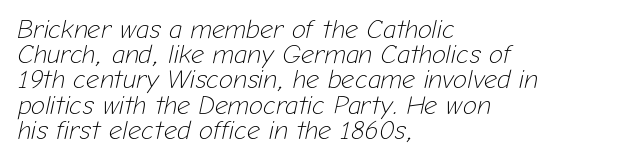
Unbolded letterforms with no extra heft. Italic? Definitely — the glyphs are oblique. Layout note: lines flush left. A bare baseline throughout the passage.
